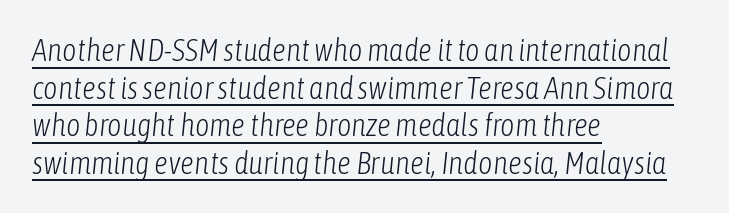
Q: Is the text bold? A: No.
Q: Is the text italic (slanted)? A: Yes, it leans right by about 6 degrees.
Q: Is the text underlined? A: Yes.
Q: How is the paragraph aligned? A: Left-aligned.
Q: Is the spacing between letters normal or unusually wide? A: Normal.
Q: Width (condensed, normal, or wide)? A: Condensed.
Q: Stroke contrast? A: Low.
Q: x-height? A: Medium.
Q: Monospaced? A: No.
